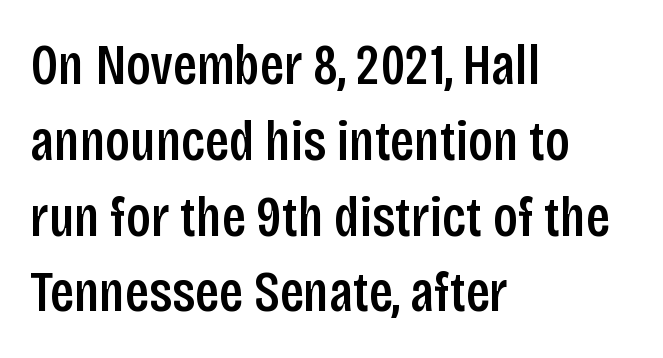
{"serif": "no", "italic": "no", "bold": "semi", "weight": "semibold", "width": "condensed", "stroke_contrast": "low", "x_height": "large", "monospaced": "no", "underline": "no", "align": "left", "line_spacing": "normal", "line_spacing_ratio": 1.33, "letter_spacing": "normal", "letter_spacing_em": 0.0, "glyph_px": 57}
